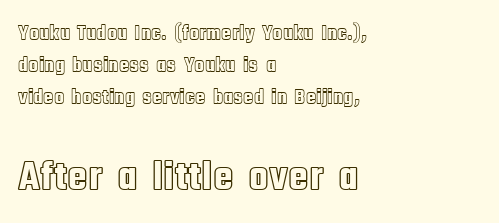
Horizontal alignment here is leftward, the default for most running prose. Here the second block reads like a headline and the first like body copy. The passage shown is typed in a proportional face where columns would drift. You can tell it's not italic because the verticals are truly vertical.
